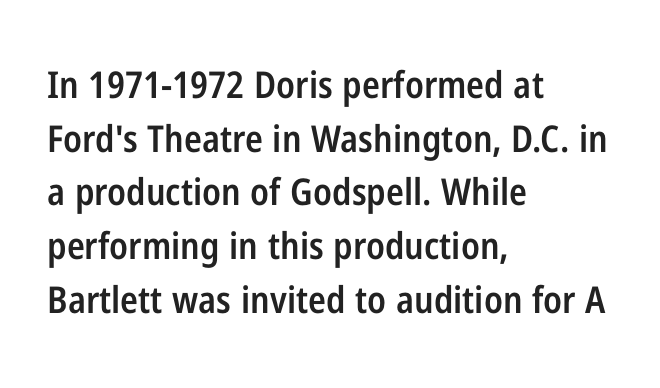
Is the letter spacing exaggerated? No — it looks like the ordinary default. If you drew a line through each stem, it would be perfectly vertical. Does the leading feel generous? No, just average. The specimen omits any rule beneath the text block's lines.
